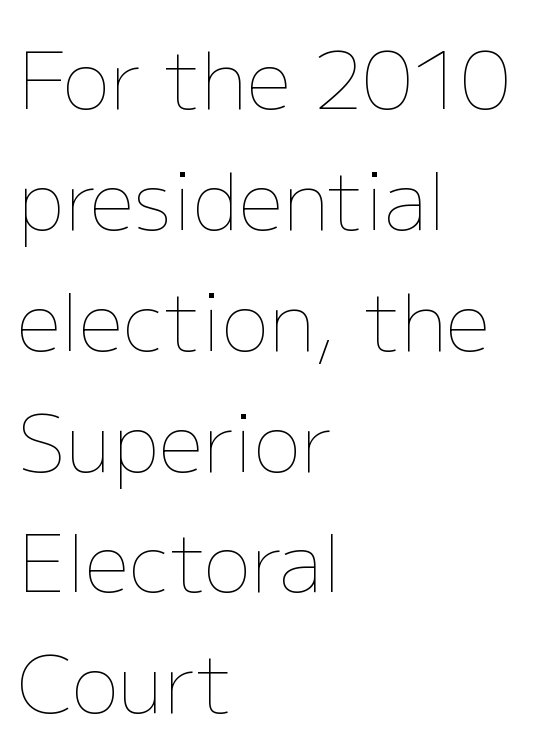
Here the designer chose a conventional face with non-uniform glyph widths. Has an underline been added? It has not. The compositor pushed each line to the left boundary. These lines were composed using upright roman letters.
